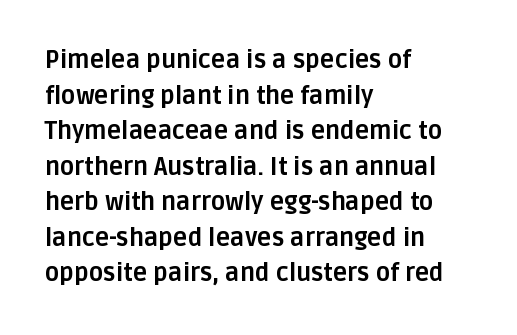
The image shows 24 px bold type, upright; set left-aligned, normal line spacing (1.48x), normal letter spacing, not underlined.
